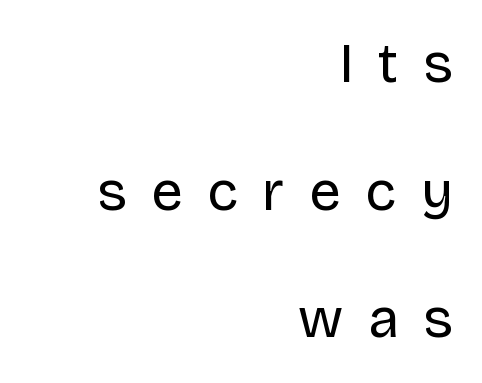
{"serif": "no", "italic": "no", "bold": "no", "weight": "regular", "width": "normal", "stroke_contrast": "low", "x_height": "large", "monospaced": "no", "underline": "no", "align": "right", "line_spacing": "loose", "line_spacing_ratio": 2.28, "letter_spacing": "wide", "letter_spacing_em": 0.44, "glyph_px": 56}
